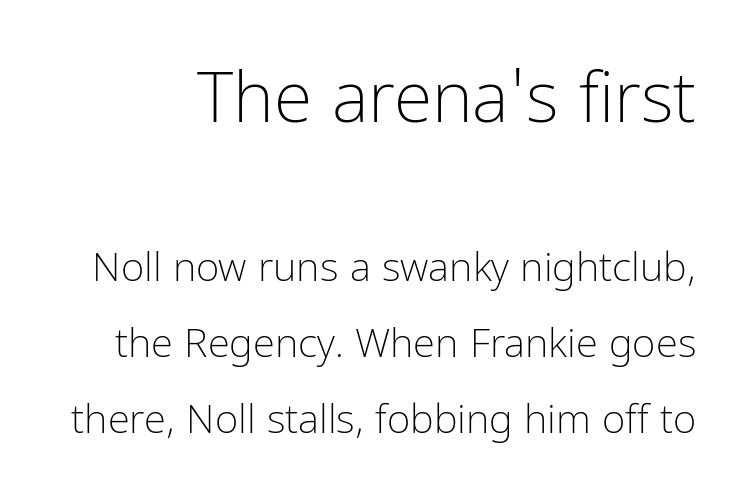
Q: Is the text bold? A: No.
Q: Is the text italic (slanted)? A: No, it is upright.
Q: Is the typeface a serif or a sans-serif typeface? A: Sans-serif.
Q: Is the text underlined? A: No.
Q: Is the spacing between letters normal or unusually wide? A: Normal.
Q: Is the spacing between lines tight, normal or loose? A: Loose.
Q: Which block of text is set in a larger size, the first (top) or the second (bottom)? A: The first (top) one.
Q: Width (condensed, normal, or wide)? A: Condensed.
Q: Stroke contrast? A: Low.
Q: x-height? A: Medium.
Q: Monospaced? A: No.
